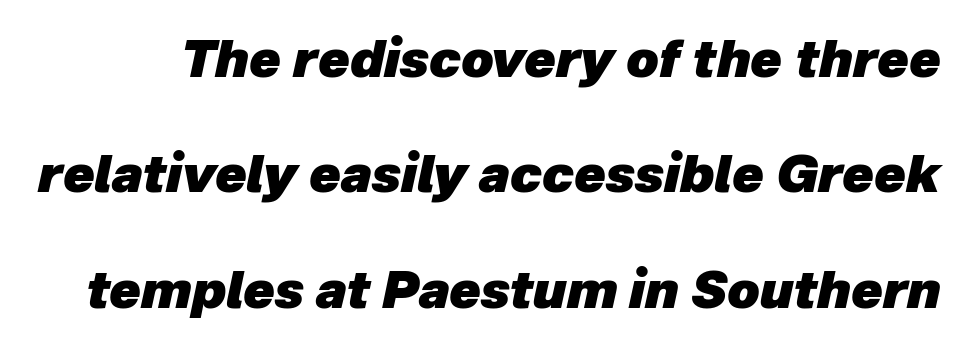
{"italic": "yes", "lean": "right", "slant_degrees": 12, "bold": "yes", "weight": "heavy", "width": "normal", "stroke_contrast": "low", "x_height": "medium", "monospaced": "no", "underline": "no", "line_spacing": "loose", "line_spacing_ratio": 2.26, "letter_spacing": "normal", "letter_spacing_em": 0.0, "glyph_px": 51}
